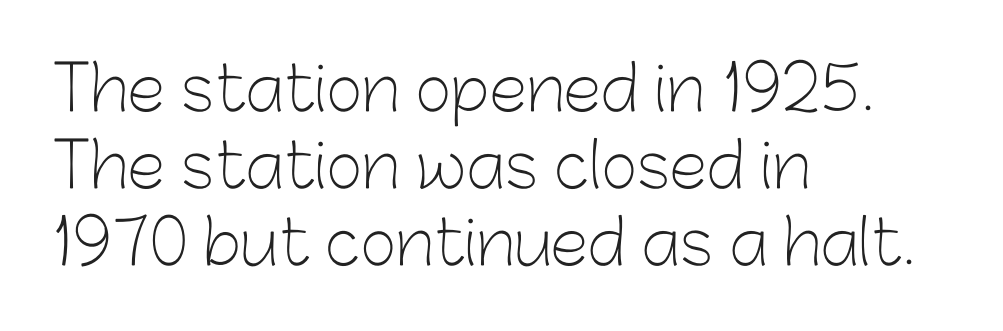
{"serif": "no", "italic": "no", "bold": "no", "weight": "light", "width": "normal", "stroke_contrast": "low", "x_height": "medium", "monospaced": "no", "underline": "no", "align": "left", "line_spacing_ratio": 1.24, "letter_spacing": "normal", "letter_spacing_em": 0.0, "glyph_px": 62}
